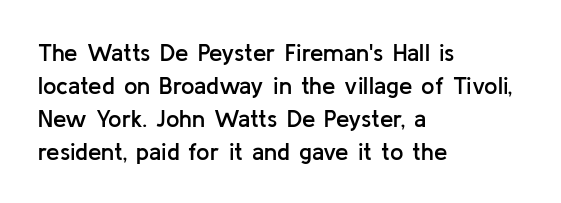
Q: Is the text bold? A: Semi-bold.
Q: Is the text italic (slanted)? A: No, it is upright.
Q: Is the text underlined? A: No.
Q: How is the paragraph aligned? A: Left-aligned.
Q: Is the spacing between letters normal or unusually wide? A: Normal.
Q: Is the spacing between lines tight, normal or loose? A: Normal.
